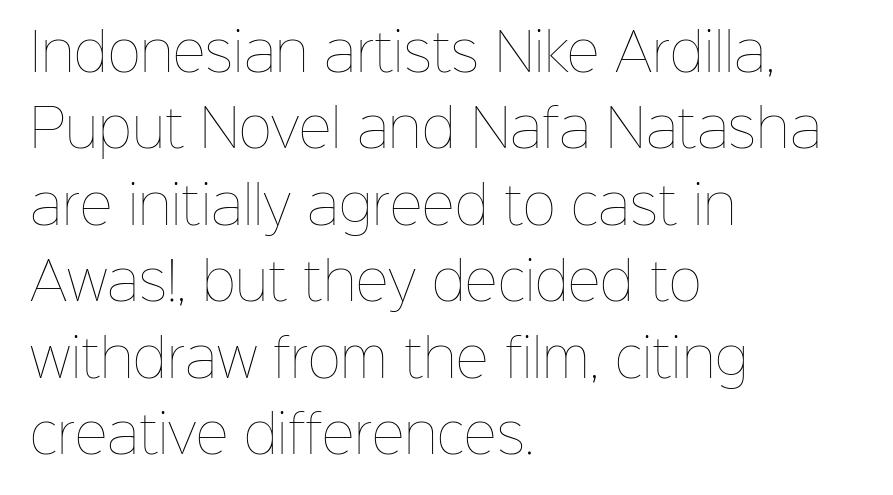
{"italic": "no", "bold": "no", "weight": "thin", "width": "normal", "stroke_contrast": "low", "x_height": "medium", "monospaced": "no", "underline": "no", "align": "left", "line_spacing": "normal", "line_spacing_ratio": 1.5, "letter_spacing": "normal", "letter_spacing_em": 0.0, "glyph_px": 51}
